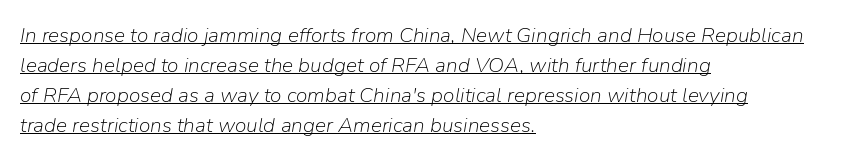
The image shows 21 px text type, italic (leaning right); set left-aligned, normal line spacing (1.43x), normal letter spacing, underlined.
